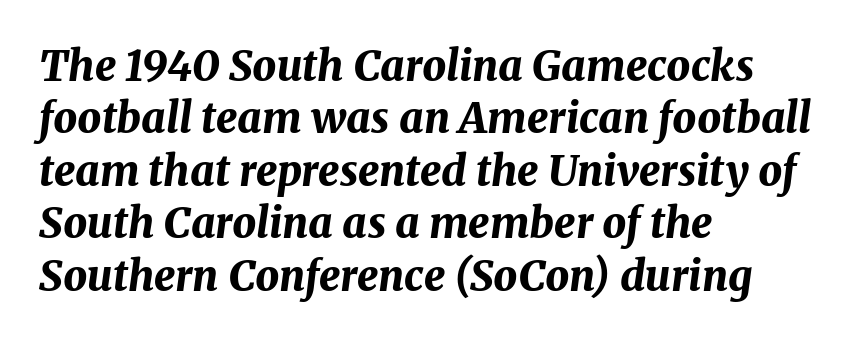
Q: Is the text bold? A: Yes.
Q: Is the text italic (slanted)? A: Yes, it leans right by about 8 degrees.
Q: Is the text underlined? A: No.
Q: How is the paragraph aligned? A: Left-aligned.
Q: Is the spacing between letters normal or unusually wide? A: Normal.
Q: Is the spacing between lines tight, normal or loose? A: Normal.
Q: Width (condensed, normal, or wide)? A: Normal.
Q: Stroke contrast? A: Medium.
Q: x-height? A: Medium.
Q: Monospaced? A: No.
